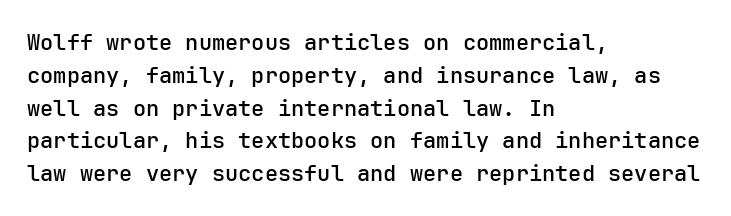
{"italic": "no", "underline": "no", "align": "left", "line_spacing": "normal", "line_spacing_ratio": 1.49, "letter_spacing": "normal", "letter_spacing_em": 0.0, "glyph_px": 22}
